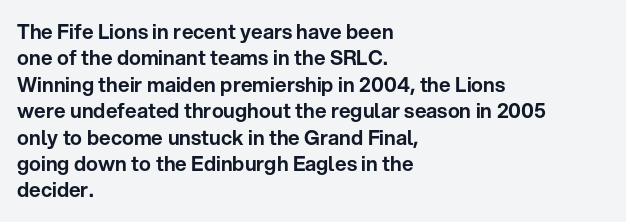
{"italic": "no", "underline": "no", "align": "left", "line_spacing": "normal", "line_spacing_ratio": 1.32, "letter_spacing": "normal", "letter_spacing_em": 0.0, "glyph_px": 20}
